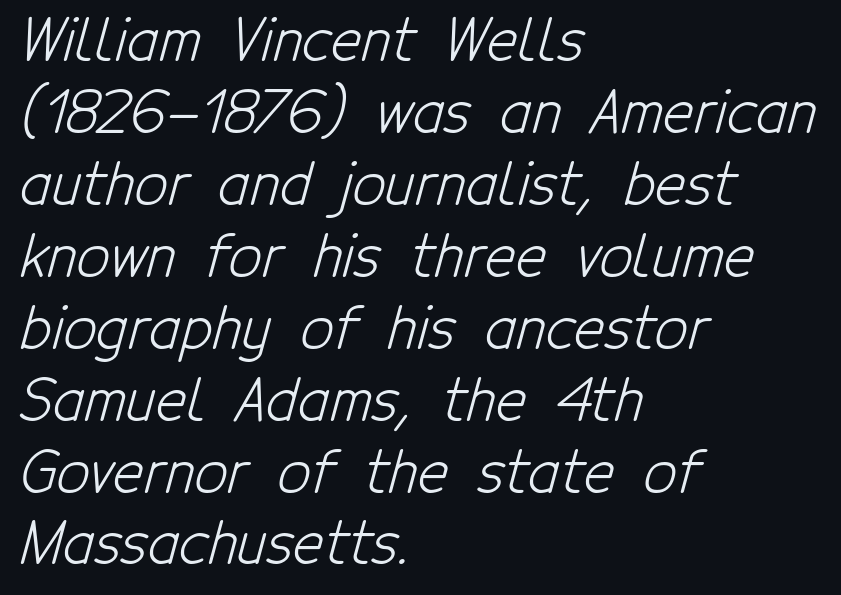
Line starts are locked; line ends wander. Font category for this specimen: sans-serif. Glyph-to-glyph distance matches everyday printed text. The passage shown is not underscored anywhere.
